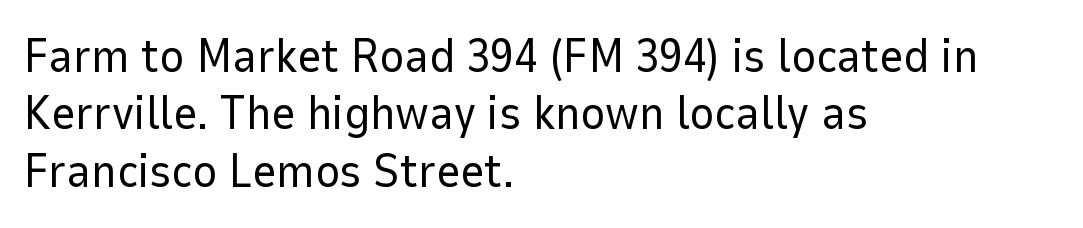
Letter spacing: default. Compared with a typical body face, this is equally light or lighter still. Spacing verdict: proportional, widths tailored to each character. The typesetter chose a ragged-right arrangement here. The face used here is a sans, in the tradition of grotesques and geometrics.
